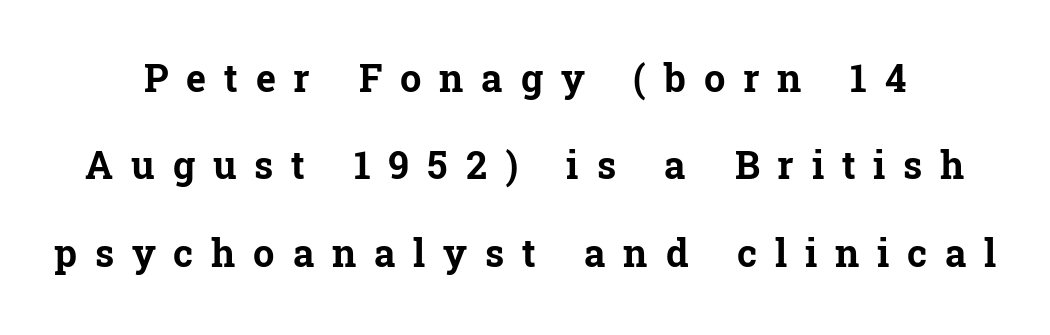
Honestly, there is no underline to notice here at all. Letterform terminals end in serifs throughout the passage. The rendering uses natural spacing where letterforms have individual widths. Loose tracking; the words dissolve into strings of separated letters. Emphasis by weight is at full strength: bold. The space between consecutive lines is lavish.
